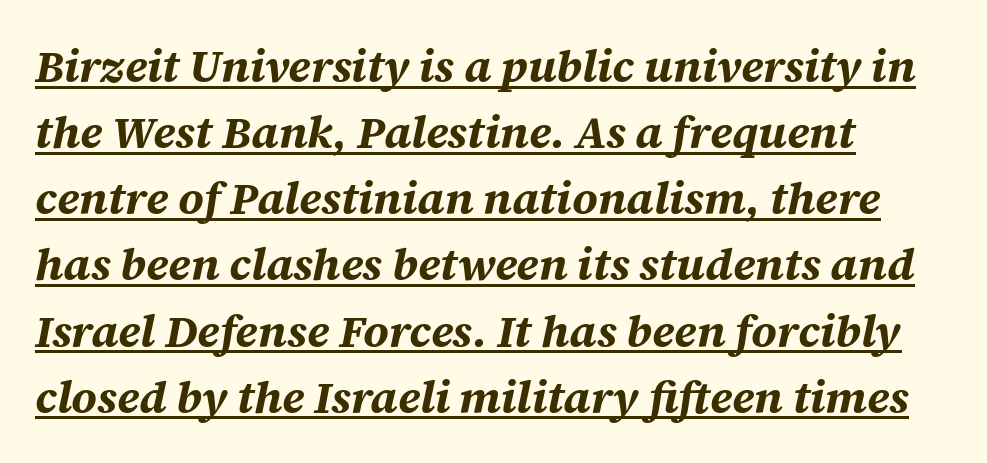
All the whitespace from short lines collects on the right. Between one letter and the next there's only the usual sliver of space. Observe the lean: these are italic letterforms. This sample keeps an unexceptional amount of space between lines. Underlined type.
